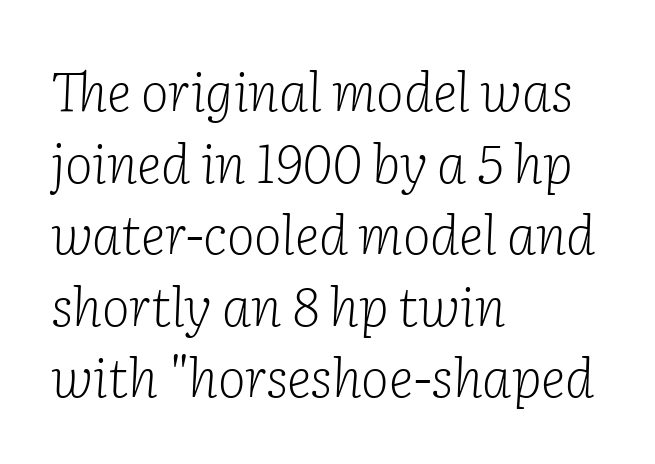
The image shows 53 px light serif type, italic (leaning right); set left-aligned, normal line spacing (1.35x), normal letter spacing, not underlined; low stroke contrast and a medium x-height.
